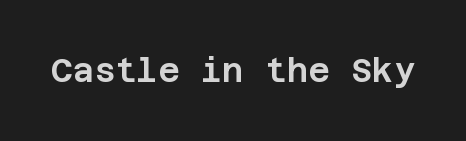
{"serif": "no", "italic": "no", "width": "normal", "stroke_contrast": "low", "x_height": "large", "underline": "no", "letter_spacing": "normal", "letter_spacing_em": 0.0, "glyph_px": 33}
